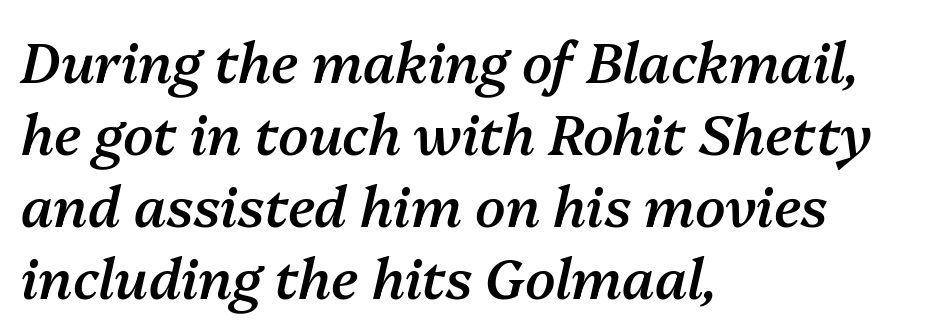
The image shows 55 px semibold type, italic (leaning right); set left-aligned, normal line spacing (1.31x), normal letter spacing, not underlined; medium stroke contrast and a medium x-height.
